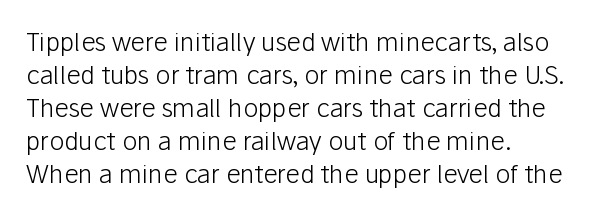
The setting favours the left margin, as ordinary paragraphs usually do. The letters stand upright; this is a roman face. Does the leading feel generous? No, just average. The passage shown has conventional tracking throughout. Each stroke keeps to a modest, everyday thickness or less.
